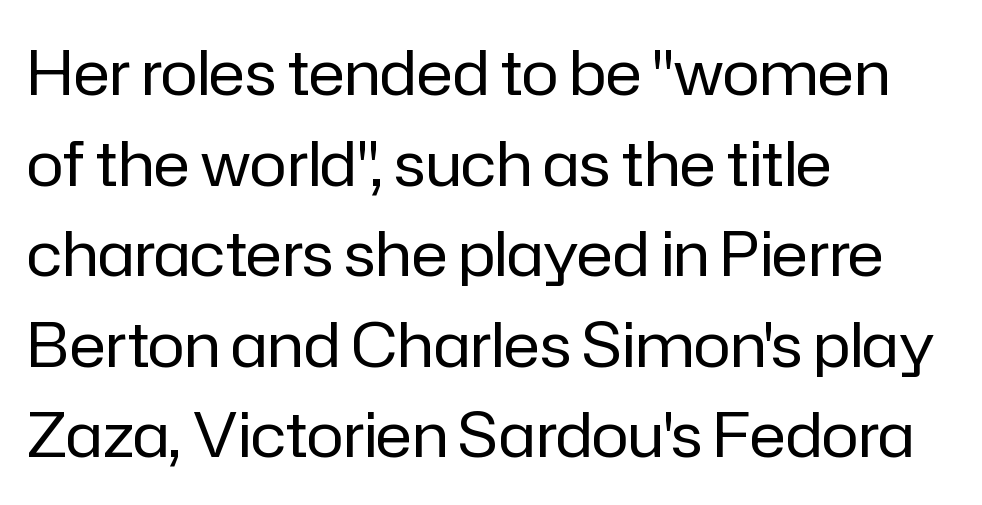
{"serif": "no", "italic": "no", "bold": "no", "weight": "regular", "width": "normal", "stroke_contrast": "low", "x_height": "medium", "monospaced": "no", "underline": "no", "align": "left", "line_spacing": "normal", "line_spacing_ratio": 1.46, "letter_spacing": "normal", "letter_spacing_em": 0.0, "glyph_px": 62}
